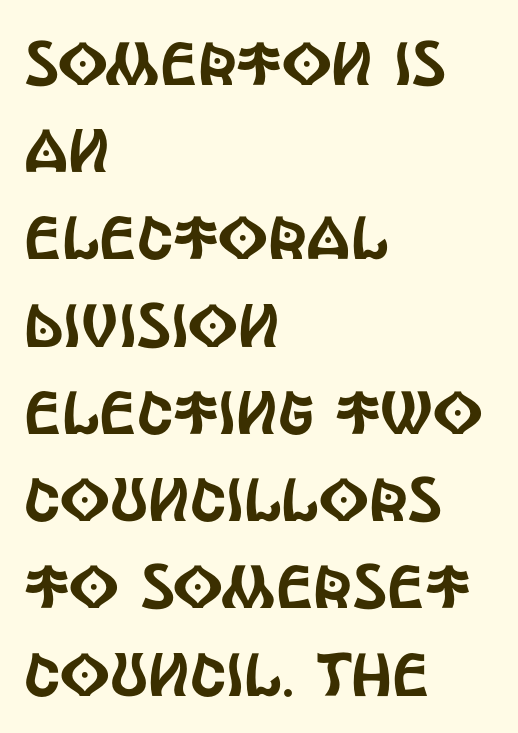
Nothing sits at the stroke ends, so this counts as sans-serif. The space directly below the letters is spotless. A typesetter would mark this as roman, not italic. This block has exactly the height ordinary leading produces. Here the glyphs are tracked normally, forming tight word shapes. The face used here is proportionally spaced, like ordinary book or web type.
